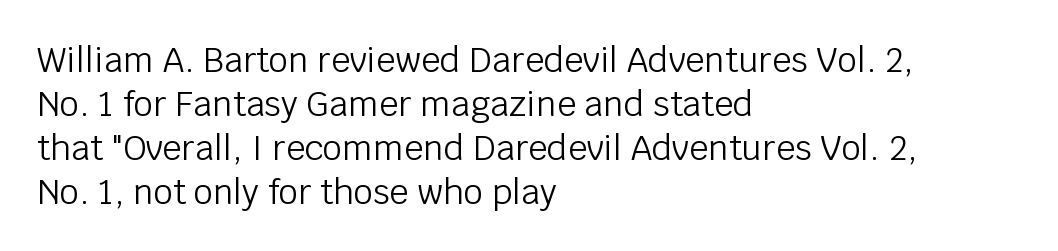
Q: Is the text bold? A: No.
Q: Is the text italic (slanted)? A: No, it is upright.
Q: Is the typeface a serif or a sans-serif typeface? A: Sans-serif.
Q: Is the text underlined? A: No.
Q: How is the paragraph aligned? A: Left-aligned.
Q: Is the spacing between letters normal or unusually wide? A: Normal.
Q: Is the spacing between lines tight, normal or loose? A: Normal.
Q: Width (condensed, normal, or wide)? A: Normal.
Q: Stroke contrast? A: Low.
Q: x-height? A: Large.
Q: Monospaced? A: No.
